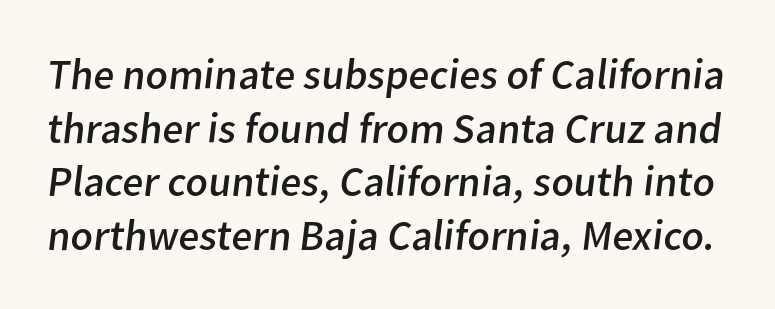
Q: Is the text bold? A: No.
Q: Is the typeface a serif or a sans-serif typeface? A: Sans-serif.
Q: Is the text underlined? A: No.
Q: Is the spacing between letters normal or unusually wide? A: Normal.
Q: Is the spacing between lines tight, normal or loose? A: Normal.
Q: Width (condensed, normal, or wide)? A: Normal.
Q: Stroke contrast? A: Low.
Q: x-height? A: Medium.
Q: Monospaced? A: No.
